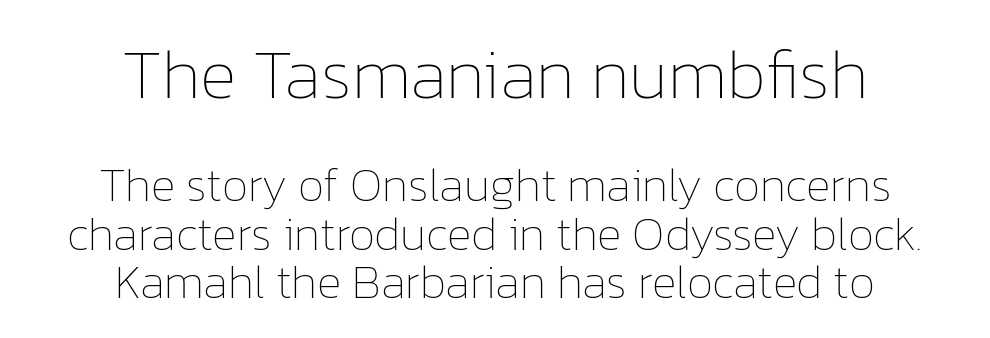
{"italic": "no", "bold": "no", "weight": "thin", "width": "normal", "stroke_contrast": "low", "x_height": "medium", "monospaced": "no", "underline": "no", "align": "center", "line_spacing": "tight", "line_spacing_ratio": 1.03, "letter_spacing": "normal", "letter_spacing_em": 0.0, "larger_block": "first", "size_ratio": 1.49, "glyph_px": 70}
